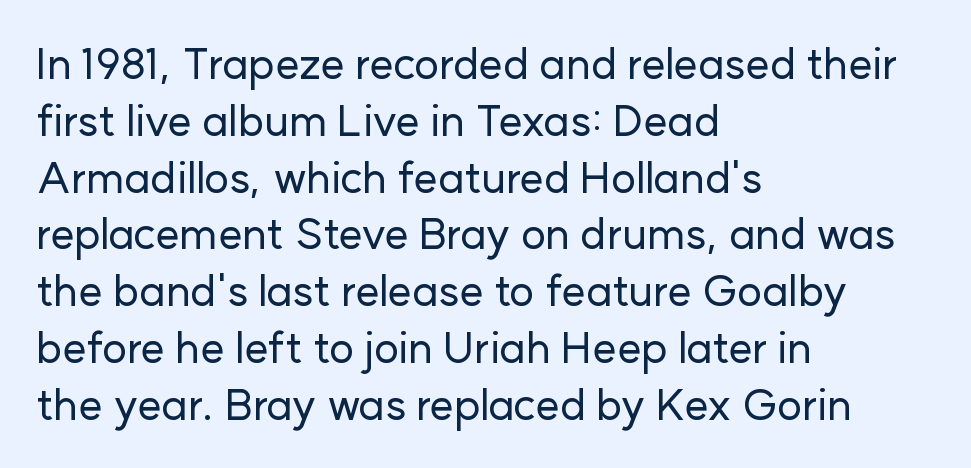
The image shows 43 px sans-serif type, upright; set left-aligned, normal line spacing (1.32x), normal letter spacing, not underlined; low stroke contrast and a medium x-height.
